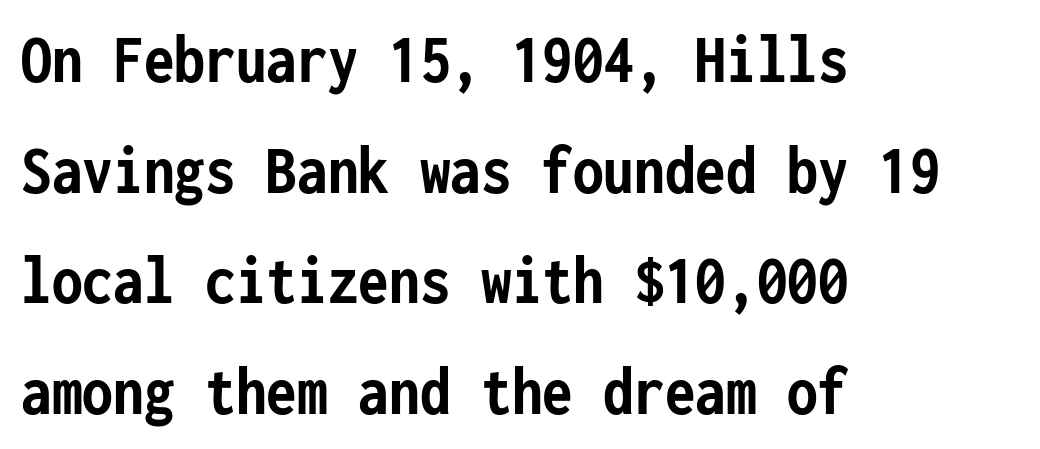
The image shows 70 px semibold, condensed sans-serif type, upright, monospaced; set left-aligned, normal line spacing (1.58x), normal letter spacing, not underlined; low stroke contrast and a medium x-height.
